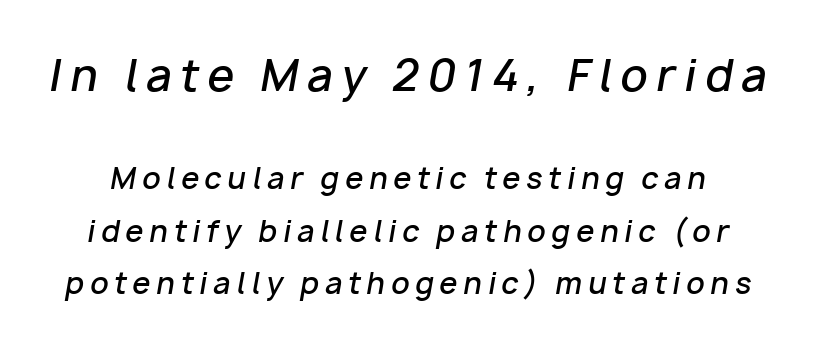
Q: Is the text bold? A: Semi-bold.
Q: Is the text italic (slanted)? A: Yes, it leans right by about 10 degrees.
Q: Is the text underlined? A: No.
Q: Is the spacing between letters normal or unusually wide? A: Unusually wide.
Q: Which block of text is set in a larger size, the first (top) or the second (bottom)? A: The first (top) one.
Q: Width (condensed, normal, or wide)? A: Normal.
Q: Stroke contrast? A: Low.
Q: x-height? A: Medium.
Q: Monospaced? A: No.
